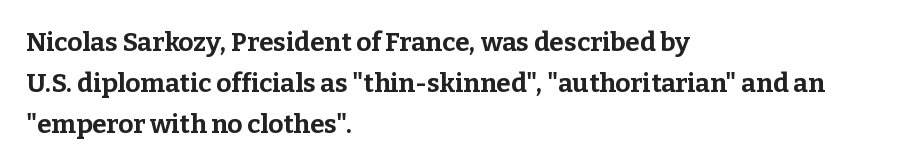
A dark, heavy texture on the line: the type is bold. Characters follow at the spacing the type designer built in. The designer left line spacing at the default. Unmarked baselines from the first word to the last. Posture: vertical.
